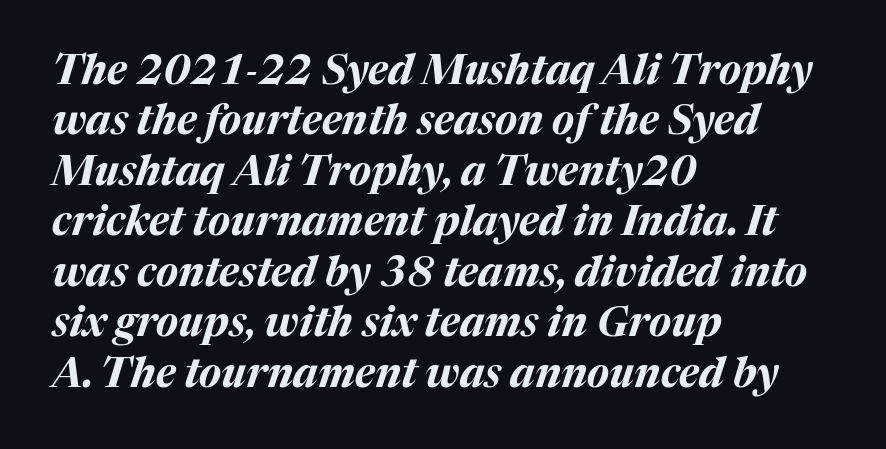
Q: Is the text bold? A: Yes.
Q: Is the text italic (slanted)? A: Yes, it leans right by about 17 degrees.
Q: Is the text underlined? A: No.
Q: How is the paragraph aligned? A: Left-aligned.
Q: Is the spacing between letters normal or unusually wide? A: Normal.
Q: Width (condensed, normal, or wide)? A: Normal.
Q: Stroke contrast? A: Medium.
Q: x-height? A: Medium.
Q: Monospaced? A: No.
